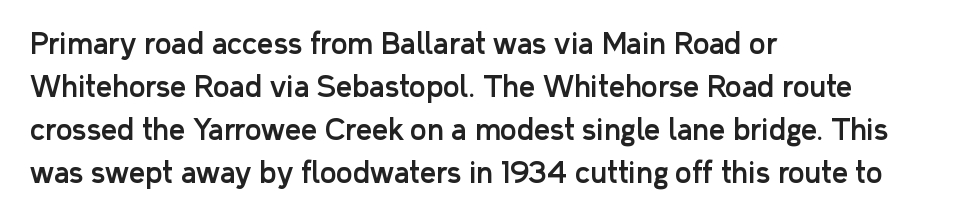
The image shows 28 px sans-serif type, upright; set left-aligned, normal line spacing (1.53x), normal letter spacing, not underlined; low stroke contrast and a medium x-height.
